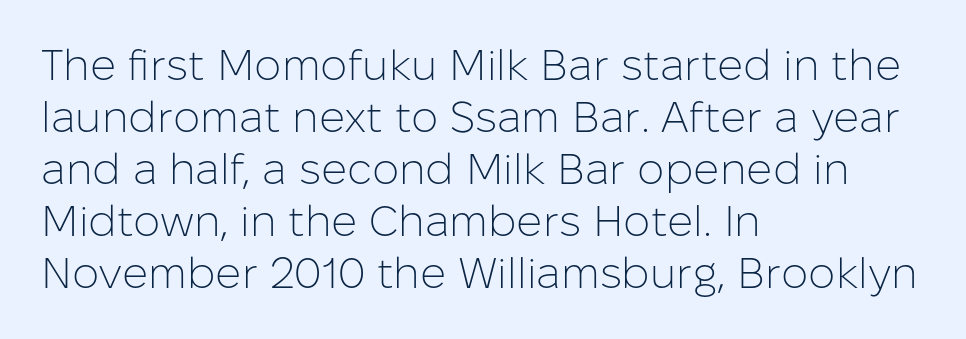
Q: Is the text bold? A: No.
Q: Is the text italic (slanted)? A: No, it is upright.
Q: Is the typeface a serif or a sans-serif typeface? A: Sans-serif.
Q: Is the text underlined? A: No.
Q: How is the paragraph aligned? A: Left-aligned.
Q: Is the spacing between letters normal or unusually wide? A: Normal.
Q: Width (condensed, normal, or wide)? A: Normal.
Q: Stroke contrast? A: Low.
Q: x-height? A: Medium.
Q: Monospaced? A: No.
